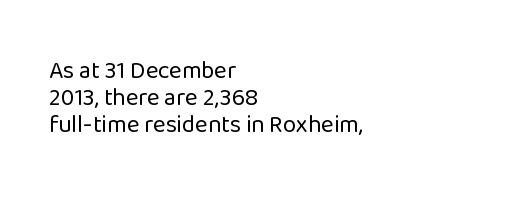
The image shows 24 px text type, upright; set left-aligned, tight line spacing (1.12x), normal letter spacing, not underlined.
